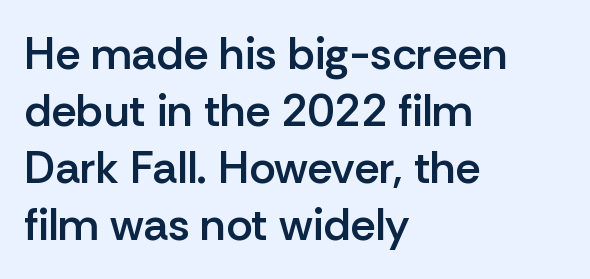
Q: Is the text bold? A: Semi-bold.
Q: Is the text italic (slanted)? A: No, it is upright.
Q: Is the typeface a serif or a sans-serif typeface? A: Sans-serif.
Q: Is the text underlined? A: No.
Q: How is the paragraph aligned? A: Left-aligned.
Q: Is the spacing between letters normal or unusually wide? A: Normal.
Q: Is the spacing between lines tight, normal or loose? A: Normal.
Q: Width (condensed, normal, or wide)? A: Normal.
Q: Stroke contrast? A: Low.
Q: x-height? A: Medium.
Q: Monospaced? A: No.
